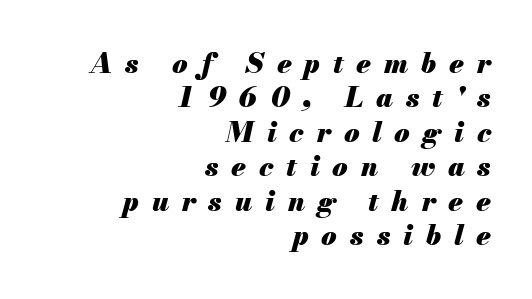
The image shows 28 px heavy type, italic (leaning right); set right-aligned, line spacing 1.23x, unusually wide letter spacing (+0.46 em), not underlined; medium stroke contrast and a small x-height.
